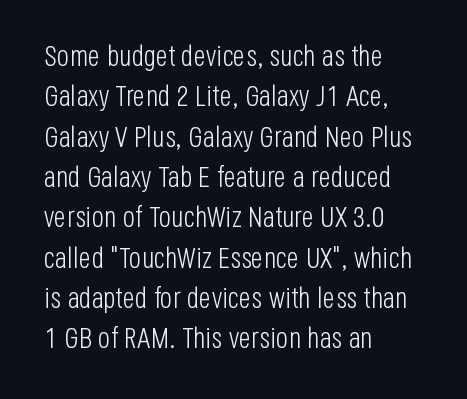
Q: Is the text bold? A: No.
Q: Is the text italic (slanted)? A: No, it is upright.
Q: Is the typeface a serif or a sans-serif typeface? A: Sans-serif.
Q: Is the text underlined? A: No.
Q: How is the paragraph aligned? A: Left-aligned.
Q: Is the spacing between letters normal or unusually wide? A: Normal.
Q: Is the spacing between lines tight, normal or loose? A: Normal.
Q: Width (condensed, normal, or wide)? A: Condensed.
Q: Stroke contrast? A: Low.
Q: x-height? A: Large.
Q: Monospaced? A: No.
